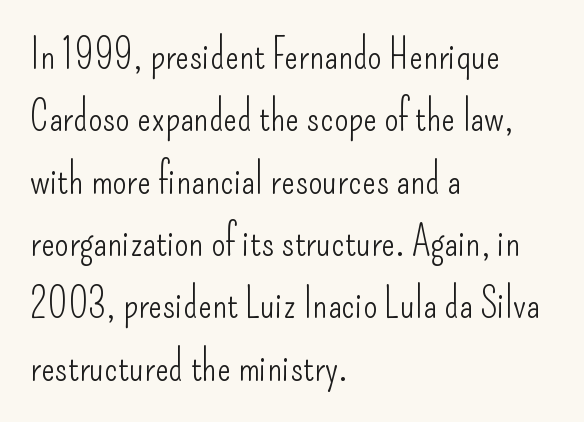
Q: Is the text bold? A: No.
Q: Is the text italic (slanted)? A: No, it is upright.
Q: Is the typeface a serif or a sans-serif typeface? A: Sans-serif.
Q: Is the text underlined? A: No.
Q: How is the paragraph aligned? A: Left-aligned.
Q: Is the spacing between letters normal or unusually wide? A: Normal.
Q: Is the spacing between lines tight, normal or loose? A: Normal.
Q: Width (condensed, normal, or wide)? A: Condensed.
Q: Stroke contrast? A: Low.
Q: x-height? A: Small.
Q: Monospaced? A: No.
